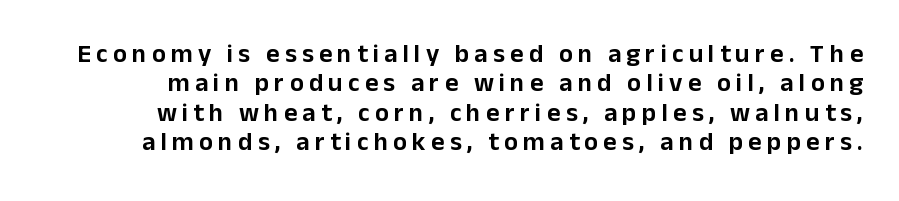
Leading is clearly below the norm, producing a dense column. When letters stand straight like this, we call the style roman or upright. Any mark beneath the type? The region is blank. Compared with typical body copy, the letter spacing here is much looser.
